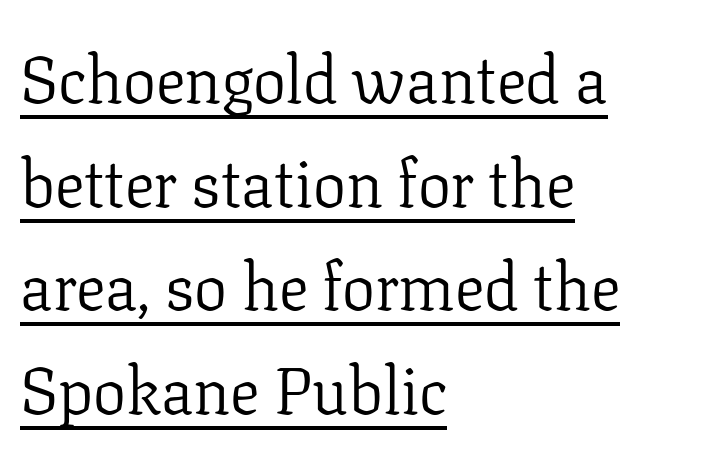
The image shows 66 px light serif type, upright; set left-aligned, normal line spacing (1.57x), normal letter spacing, underlined; low stroke contrast and a medium x-height.
